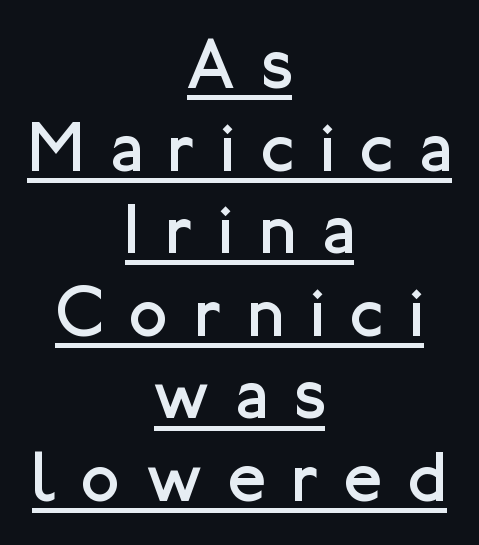
The weight would be labelled regular, book, light, or lighter still. Here the designer chose a conventional face with non-uniform glyph widths. Posture: straight, roman, zero tilt. Has an underline been added? It has. Line starts and ends both wander, symmetrically. This sample uses expanded letter spacing, leaving extra air between glyphs.
